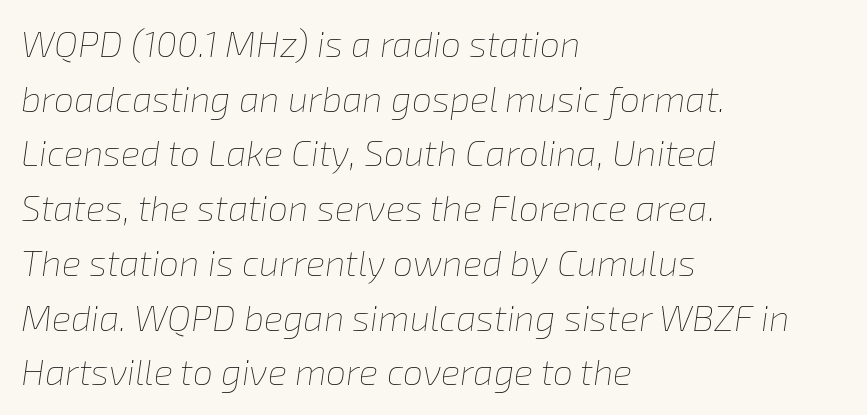
Quick note: italic. The weight would be labelled regular, book, light, or lighter still. Each new line begins a customary step beneath the previous one. The rendering uses natural spacing where letterforms have individual widths.
